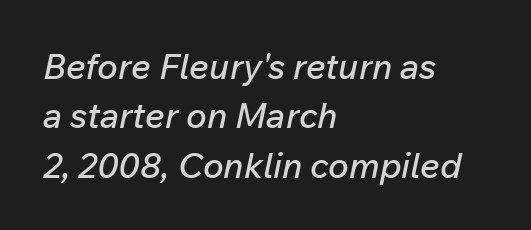
{"italic": "yes", "lean": "right", "slant_degrees": 12, "width": "normal", "stroke_contrast": "low", "x_height": "medium", "monospaced": "no", "underline": "no", "align": "left", "line_spacing": "normal", "line_spacing_ratio": 1.41, "letter_spacing": "normal", "letter_spacing_em": 0.0, "glyph_px": 35}
